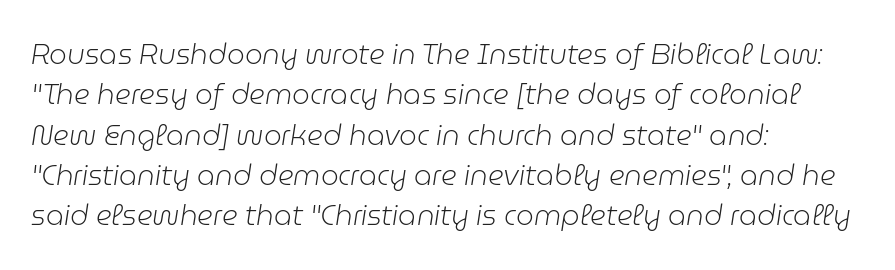
The image shows 28 px light type, italic (leaning right); set left-aligned, normal line spacing (1.44x), normal letter spacing, not underlined; low stroke contrast and a medium x-height.
